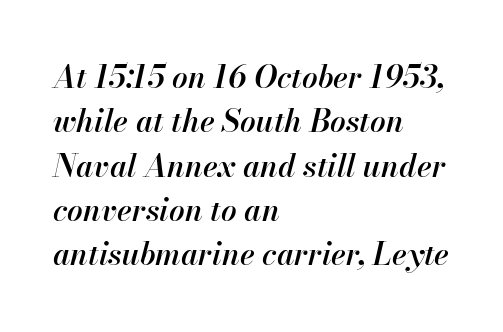
Q: Is the text bold? A: Semi-bold.
Q: Is the text italic (slanted)? A: Yes, it leans right by about 13 degrees.
Q: Is the text underlined? A: No.
Q: How is the paragraph aligned? A: Left-aligned.
Q: Is the spacing between letters normal or unusually wide? A: Normal.
Q: Is the spacing between lines tight, normal or loose? A: Normal.
Q: Width (condensed, normal, or wide)? A: Normal.
Q: Stroke contrast? A: High.
Q: x-height? A: Small.
Q: Monospaced? A: No.
